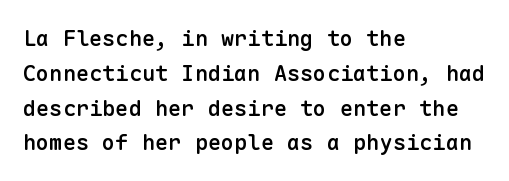
Q: Is the text bold? A: Semi-bold.
Q: Is the text italic (slanted)? A: No, it is upright.
Q: Is the text underlined? A: No.
Q: How is the paragraph aligned? A: Left-aligned.
Q: Is the spacing between letters normal or unusually wide? A: Normal.
Q: Is the spacing between lines tight, normal or loose? A: Normal.
